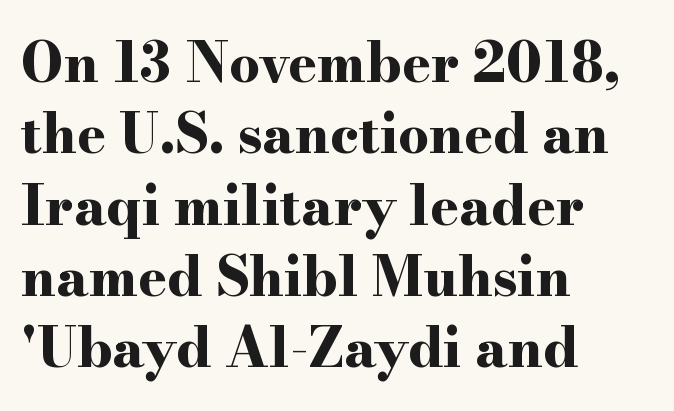
The image shows 54 px bold, wide serif type, upright; set left-aligned, normal line spacing (1.32x), normal letter spacing, not underlined; high stroke contrast and a small x-height.
